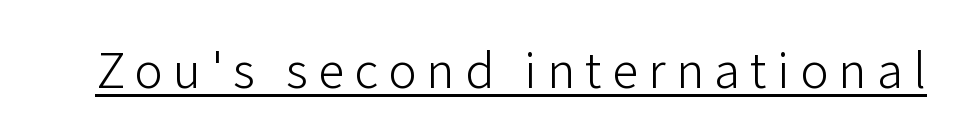
Q: Is the text bold? A: No.
Q: Is the text italic (slanted)? A: No, it is upright.
Q: Is the typeface a serif or a sans-serif typeface? A: Sans-serif.
Q: Is the text underlined? A: Yes.
Q: Is the spacing between letters normal or unusually wide? A: Unusually wide.
Q: Width (condensed, normal, or wide)? A: Normal.
Q: Stroke contrast? A: Low.
Q: x-height? A: Medium.
Q: Monospaced? A: No.
